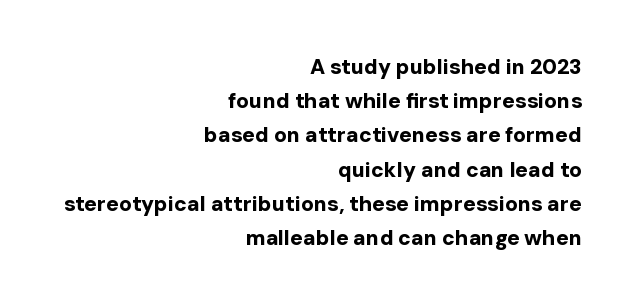
{"italic": "no", "bold": "yes", "underline": "no", "align": "right", "line_spacing": "normal", "line_spacing_ratio": 1.63, "letter_spacing": "normal", "letter_spacing_em": 0.0, "glyph_px": 21}
